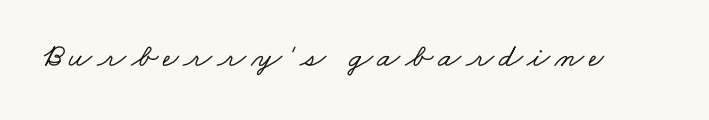
Q: Is the typeface a serif or a sans-serif typeface? A: Serif.
Q: Is the text underlined? A: No.
Q: Width (condensed, normal, or wide)? A: Wide.
Q: Stroke contrast? A: Low.
Q: x-height? A: Small.
Q: Monospaced? A: No.
